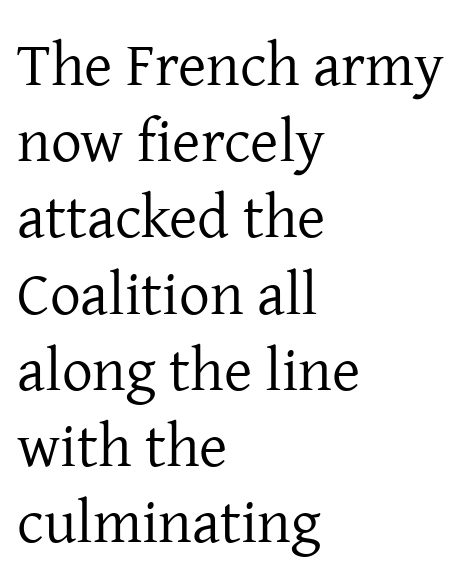
{"serif": "yes", "italic": "no", "bold": "no", "weight": "regular", "width": "normal", "stroke_contrast": "low", "x_height": "medium", "monospaced": "no", "underline": "no", "align": "left", "line_spacing": "normal", "line_spacing_ratio": 1.25, "letter_spacing": "normal", "letter_spacing_em": 0.0, "glyph_px": 61}
